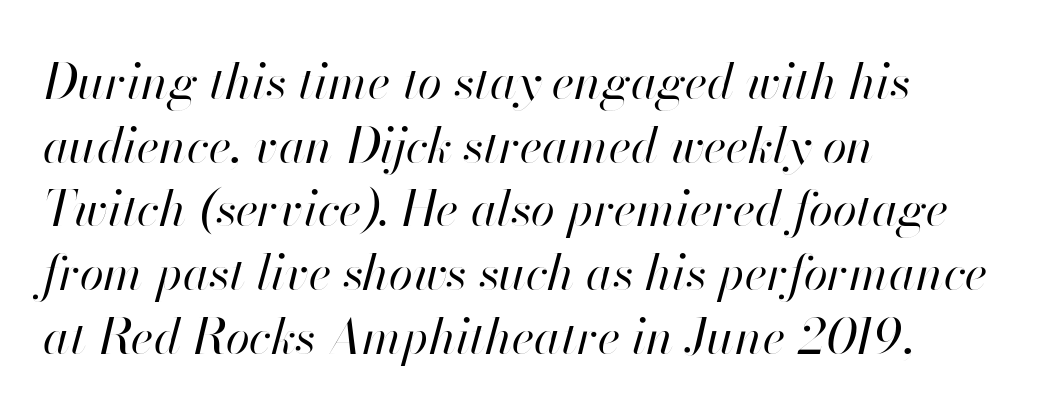
Q: Is the text bold? A: No.
Q: Is the text italic (slanted)? A: Yes, it leans right by about 13 degrees.
Q: Is the text underlined? A: No.
Q: How is the paragraph aligned? A: Left-aligned.
Q: Is the spacing between letters normal or unusually wide? A: Normal.
Q: Is the spacing between lines tight, normal or loose? A: Normal.
Q: Width (condensed, normal, or wide)? A: Normal.
Q: Stroke contrast? A: High.
Q: x-height? A: Small.
Q: Monospaced? A: No.
